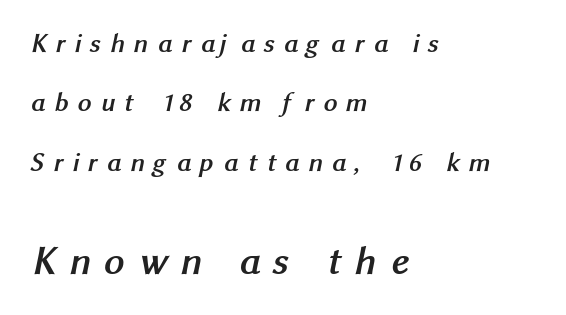
The paragraph has a hard left edge and a soft right edge. A sans-serif font was chosen for this passage. The lines are spread far apart with generous leading. Is the lower block the larger one? Yes — the lower block carries the bigger type. Caption: expanded tracking, letters set apart. Underlining? Definitely not there.
